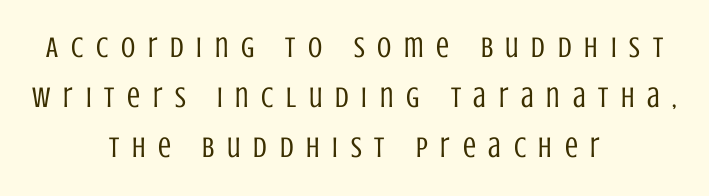
Q: Is the text bold? A: No.
Q: Is the text italic (slanted)? A: No, it is upright.
Q: Is the typeface a serif or a sans-serif typeface? A: Sans-serif.
Q: Is the text underlined? A: No.
Q: How is the paragraph aligned? A: Centered.
Q: Is the spacing between letters normal or unusually wide? A: Unusually wide.
Q: Width (condensed, normal, or wide)? A: Condensed.
Q: Stroke contrast? A: Low.
Q: x-height? A: Large.
Q: Monospaced? A: No.
